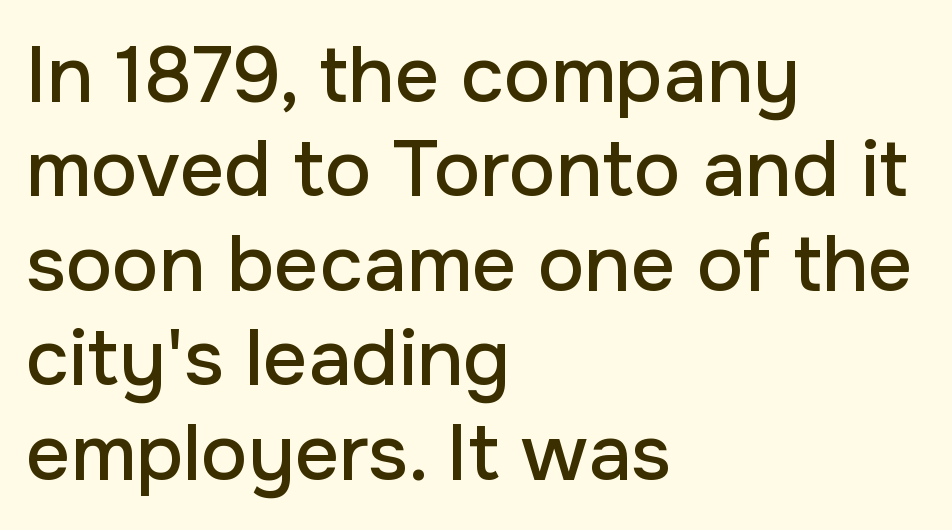
{"serif": "no", "italic": "no", "width": "normal", "stroke_contrast": "low", "x_height": "medium", "monospaced": "no", "underline": "no", "align": "left", "line_spacing_ratio": 1.21, "letter_spacing": "normal", "letter_spacing_em": 0.0, "glyph_px": 78}
